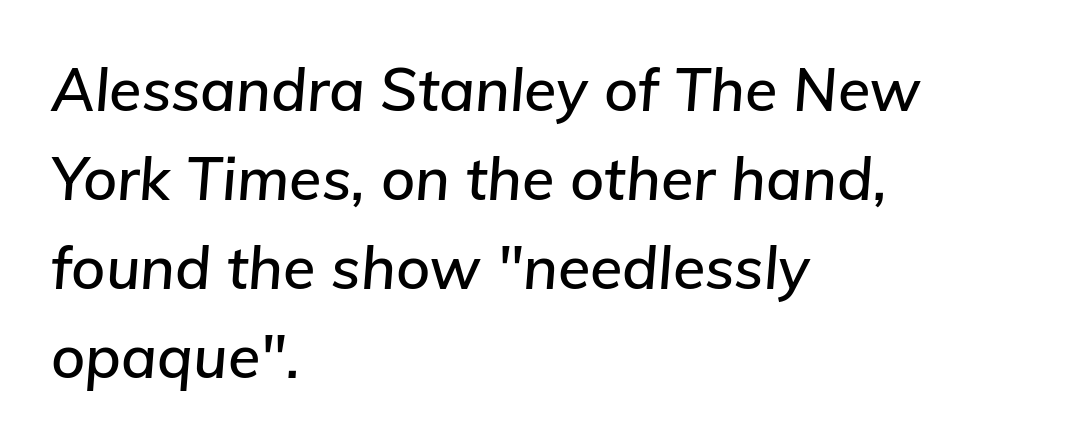
Q: Is the text italic (slanted)? A: Yes, it leans right by about 5 degrees.
Q: Is the text underlined? A: No.
Q: How is the paragraph aligned? A: Left-aligned.
Q: Is the spacing between letters normal or unusually wide? A: Normal.
Q: Is the spacing between lines tight, normal or loose? A: Normal.
Q: Width (condensed, normal, or wide)? A: Normal.
Q: Stroke contrast? A: Low.
Q: x-height? A: Medium.
Q: Monospaced? A: No.
